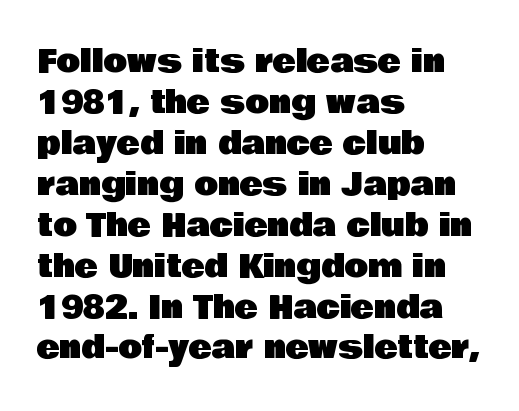
Q: Is the text italic (slanted)? A: No, it is upright.
Q: Is the typeface a serif or a sans-serif typeface? A: Sans-serif.
Q: Is the text underlined? A: No.
Q: How is the paragraph aligned? A: Left-aligned.
Q: Is the spacing between letters normal or unusually wide? A: Normal.
Q: Is the spacing between lines tight, normal or loose? A: Normal.
Q: Width (condensed, normal, or wide)? A: Normal.
Q: Stroke contrast? A: Low.
Q: x-height? A: Large.
Q: Monospaced? A: No.
